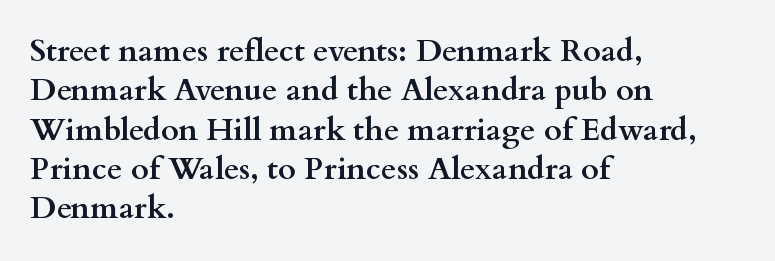
{"serif": "yes", "italic": "no", "bold": "yes", "weight": "semibold", "width": "wide", "stroke_contrast": "medium", "x_height": "small", "monospaced": "no", "underline": "no", "align": "left", "line_spacing": "normal", "line_spacing_ratio": 1.27, "letter_spacing": "normal", "letter_spacing_em": 0.0, "glyph_px": 31}
